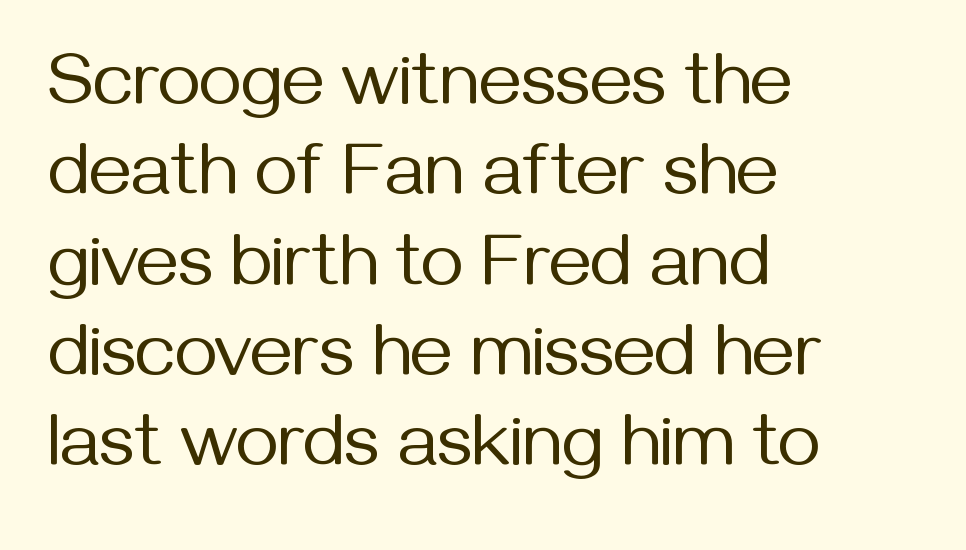
The image shows 74 px regular-weight sans-serif type, upright; set left-aligned, line spacing 1.22x, normal letter spacing, not underlined; medium stroke contrast and a medium x-height.
